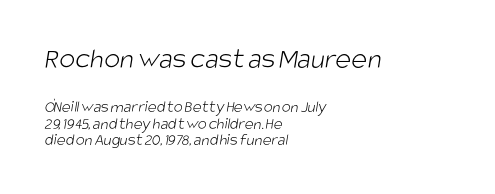
Q: Is the text bold? A: No.
Q: Is the typeface a serif or a sans-serif typeface? A: Sans-serif.
Q: Is the text underlined? A: No.
Q: How is the paragraph aligned? A: Left-aligned.
Q: Is the spacing between letters normal or unusually wide? A: Normal.
Q: Is the spacing between lines tight, normal or loose? A: Tight.
Q: Which block of text is set in a larger size, the first (top) or the second (bottom)? A: The first (top) one.
Q: Width (condensed, normal, or wide)? A: Condensed.
Q: Stroke contrast? A: Low.
Q: x-height? A: Large.
Q: Monospaced? A: No.
